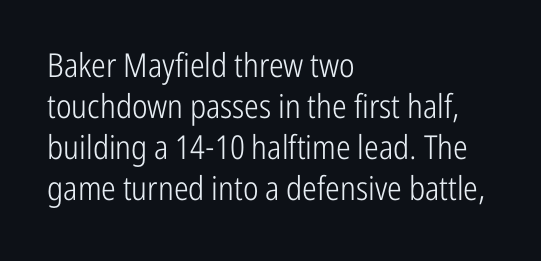
Q: Is the text bold? A: No.
Q: Is the text italic (slanted)? A: No, it is upright.
Q: Is the typeface a serif or a sans-serif typeface? A: Sans-serif.
Q: Is the text underlined? A: No.
Q: How is the paragraph aligned? A: Left-aligned.
Q: Is the spacing between letters normal or unusually wide? A: Normal.
Q: Width (condensed, normal, or wide)? A: Condensed.
Q: Stroke contrast? A: Low.
Q: x-height? A: Medium.
Q: Monospaced? A: No.
